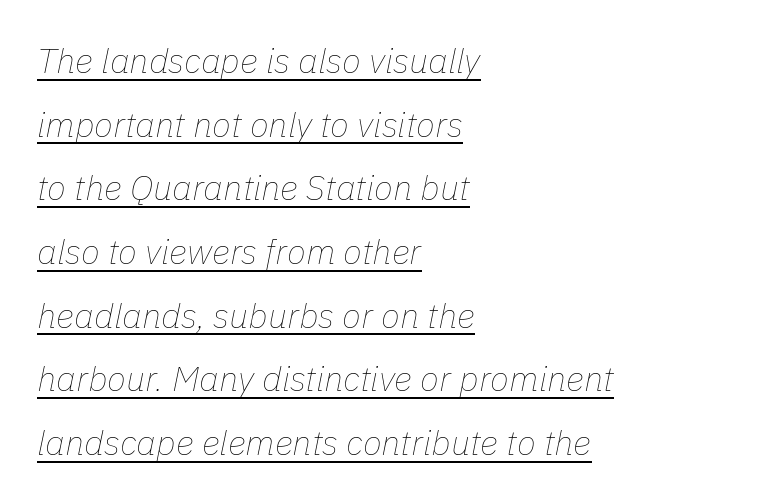
The image shows 35 px thin type, italic (leaning right); set left-aligned, line spacing 1.82x, normal letter spacing, underlined; low stroke contrast and a medium x-height.
